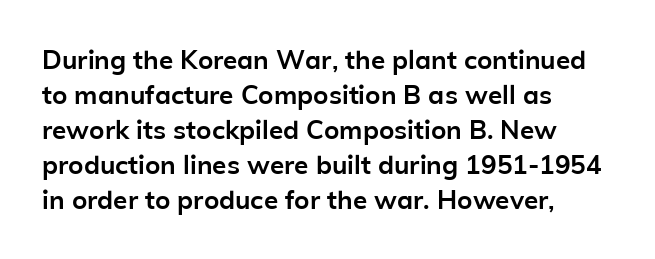
Spacing between characters is what you'd get straight out of the box. If you drew a line through each stem, it would be perfectly vertical. Which margin do the lines hug? The left one — the right edge is uneven. Leading: standard. Is the type bold? Yes — the strokes are clearly thick and heavy.
